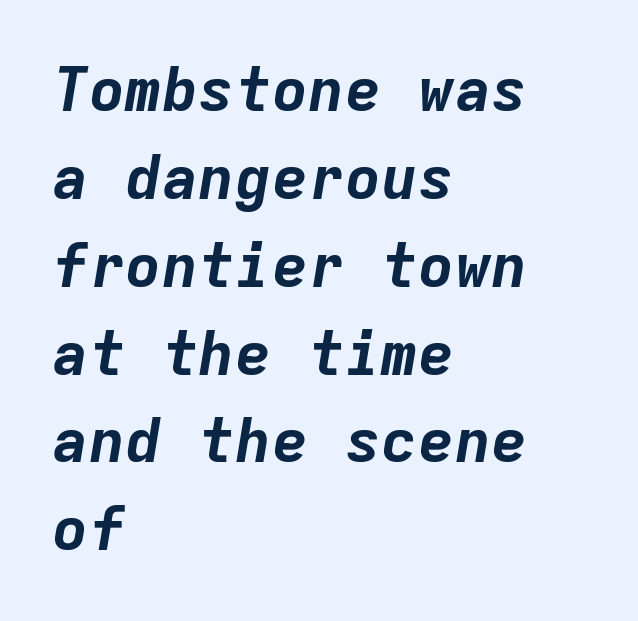
Q: Is the text bold? A: Yes.
Q: Is the text italic (slanted)? A: Yes, it leans right by about 9 degrees.
Q: Is the text underlined? A: No.
Q: How is the paragraph aligned? A: Left-aligned.
Q: Is the spacing between letters normal or unusually wide? A: Normal.
Q: Is the spacing between lines tight, normal or loose? A: Normal.
Q: Width (condensed, normal, or wide)? A: Normal.
Q: Stroke contrast? A: Low.
Q: x-height? A: Medium.
Q: Monospaced? A: Yes.
